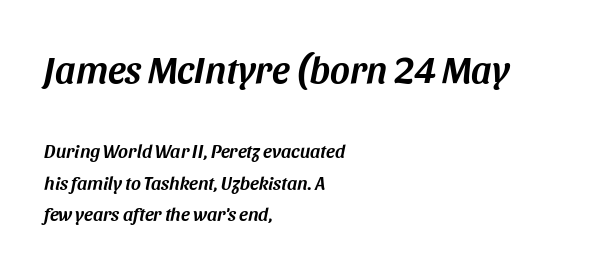
Q: Is the text italic (slanted)? A: Yes, it leans right by about 11 degrees.
Q: Is the text underlined? A: No.
Q: How is the paragraph aligned? A: Left-aligned.
Q: Is the spacing between letters normal or unusually wide? A: Normal.
Q: Is the spacing between lines tight, normal or loose? A: Normal.
Q: Which block of text is set in a larger size, the first (top) or the second (bottom)? A: The first (top) one.
Q: Width (condensed, normal, or wide)? A: Normal.
Q: Stroke contrast? A: Medium.
Q: x-height? A: Large.
Q: Monospaced? A: No.
